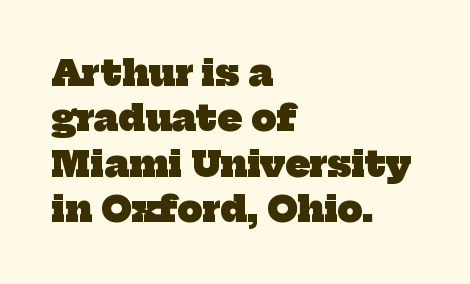
The image shows 35 px heavy serif type; set left-aligned, normal line spacing (1.3x), normal letter spacing, not underlined; low stroke contrast and a medium x-height.
